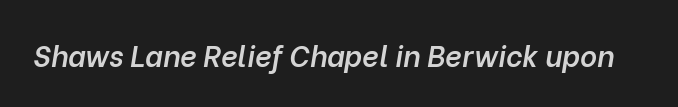
Q: Is the text bold? A: Semi-bold.
Q: Is the text italic (slanted)? A: Yes, it leans right by about 10 degrees.
Q: Is the text underlined? A: No.
Q: Is the spacing between letters normal or unusually wide? A: Normal.
Q: Width (condensed, normal, or wide)? A: Normal.
Q: Stroke contrast? A: Low.
Q: x-height? A: Medium.
Q: Monospaced? A: No.
